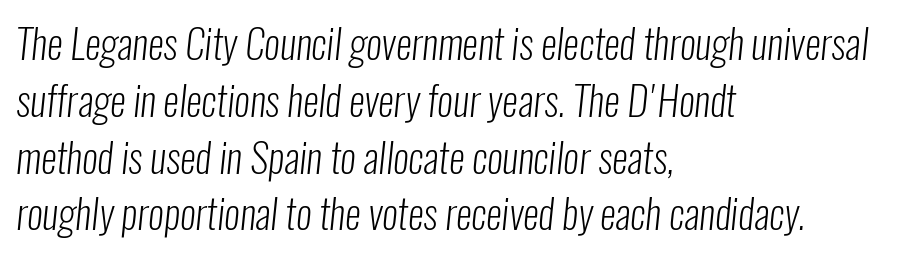
Font category for this specimen: sans-serif. Note the varied advance widths — an 'i' is clearly narrower than an 'm'. Is the stroke heavy? The answer is a plain regular-or-lighter. The line texture is even and compact thanks to regular tracking.
